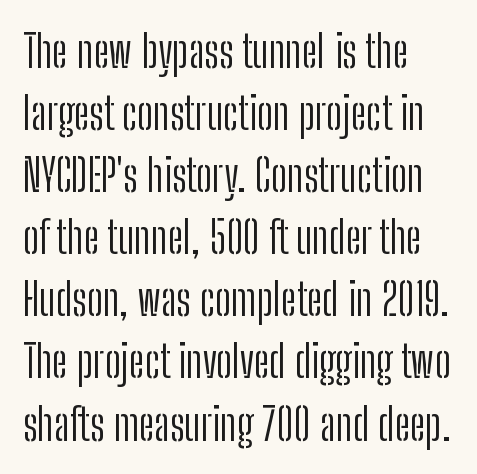
No letter is thick-stroked: the sample isn't bold. Unlike a traditional serif, this face leaves its strokes unadorned. A student would call this left alignment; a typographer would say flush left, rag right. The letters sit at their default tracking, neither squeezed nor spread. It's the straight-up-and-down kind of type. Think of a printed novel: that variable character pitch is what you see here.
